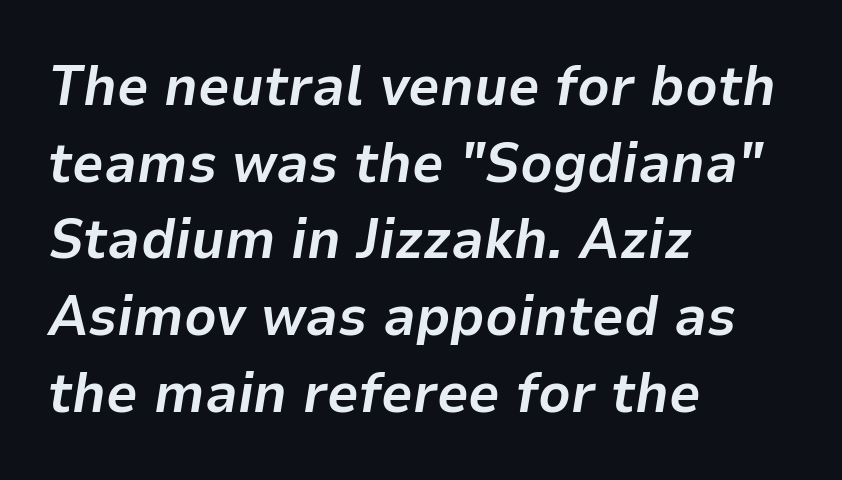
Here the glyphs are tracked normally, forming tight word shapes. The passage shown stacks its lines at a standard gap. This sample is left-justified, so line endings fall wherever the words run out. Each glyph is drawn with heavy, bold strokes.
